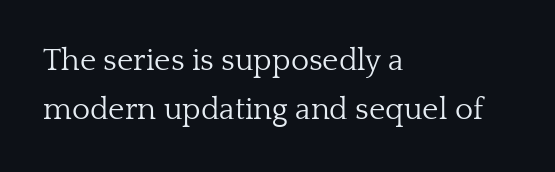
{"serif": "yes", "italic": "no", "bold": "no", "weight": "light", "width": "normal", "stroke_contrast": "low", "x_height": "medium", "monospaced": "no", "underline": "no", "align": "left", "line_spacing": "normal", "line_spacing_ratio": 1.59, "letter_spacing": "normal", "letter_spacing_em": 0.0, "glyph_px": 31}
